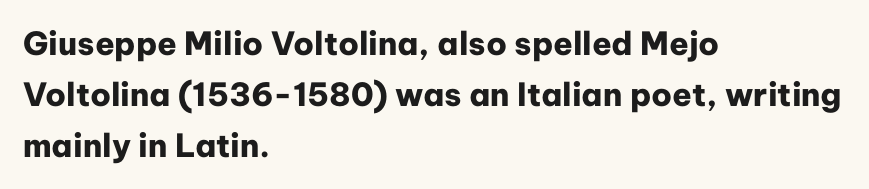
{"serif": "no", "italic": "no", "bold": "yes", "weight": "heavy", "width": "normal", "stroke_contrast": "low", "x_height": "medium", "monospaced": "no", "underline": "no", "align": "left", "line_spacing": "normal", "line_spacing_ratio": 1.59, "letter_spacing": "normal", "letter_spacing_em": 0.0, "glyph_px": 32}
